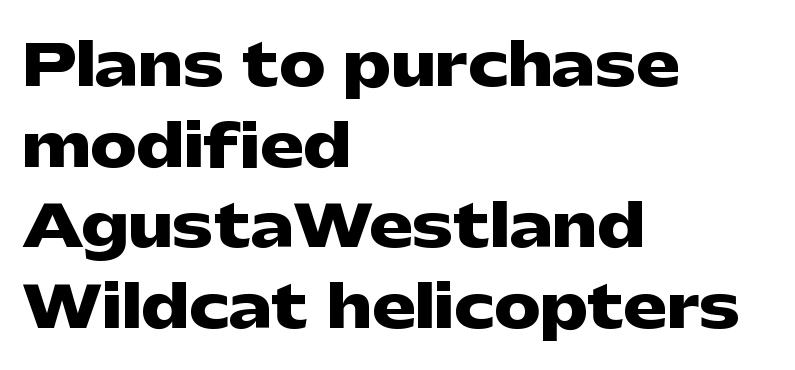
The image shows 58 px heavy, wide sans-serif type, upright; set left-aligned, normal line spacing (1.39x), normal letter spacing, not underlined; low stroke contrast and a medium x-height.
